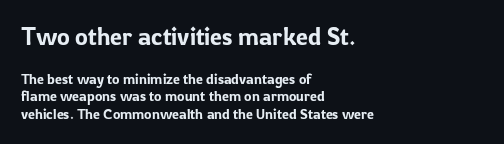
The image shows 24 px text type, upright; set left-aligned, line spacing 1.24x, normal letter spacing, not underlined; the first (top) block is 1.71x larger.
